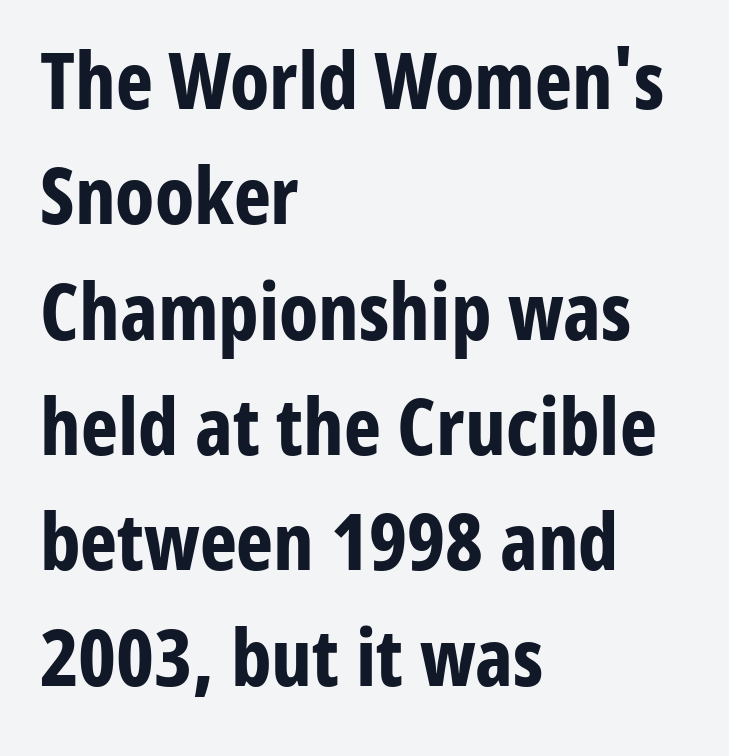
If you measured baseline to baseline, you'd find a middling distance. You could not count columns in this text — the font is proportionally spaced. Italic? Not at all — the glyphs are vertical. Horizontally, the lines are justified to the leading edge only. Look at the tracking — it's just the regular setting, nothing added.
